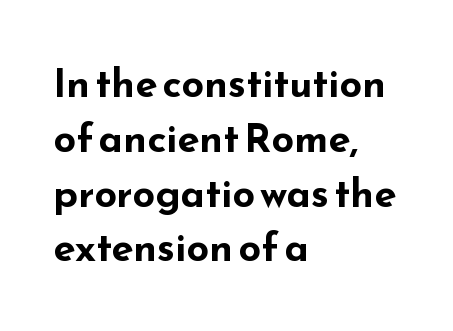
Q: Is the text bold? A: Yes.
Q: Is the text italic (slanted)? A: No, it is upright.
Q: Is the typeface a serif or a sans-serif typeface? A: Sans-serif.
Q: Is the text underlined? A: No.
Q: How is the paragraph aligned? A: Left-aligned.
Q: Is the spacing between letters normal or unusually wide? A: Normal.
Q: Is the spacing between lines tight, normal or loose? A: Normal.
Q: Width (condensed, normal, or wide)? A: Wide.
Q: Stroke contrast? A: Low.
Q: x-height? A: Small.
Q: Monospaced? A: No.
